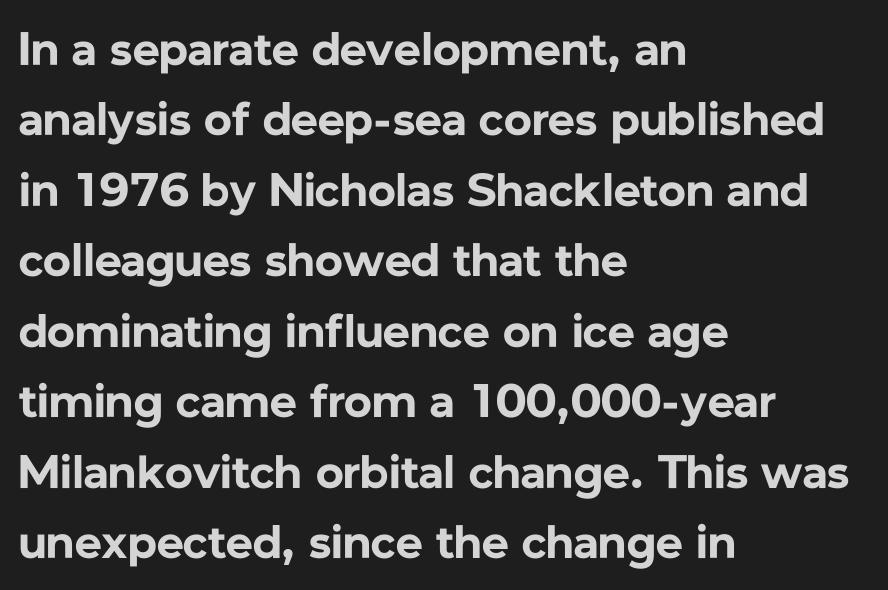
{"serif": "no", "italic": "no", "bold": "yes", "weight": "bold", "width": "normal", "stroke_contrast": "low", "x_height": "medium", "monospaced": "no", "underline": "no", "align": "left", "line_spacing": "normal", "line_spacing_ratio": 1.5, "letter_spacing": "normal", "letter_spacing_em": 0.0, "glyph_px": 47}
